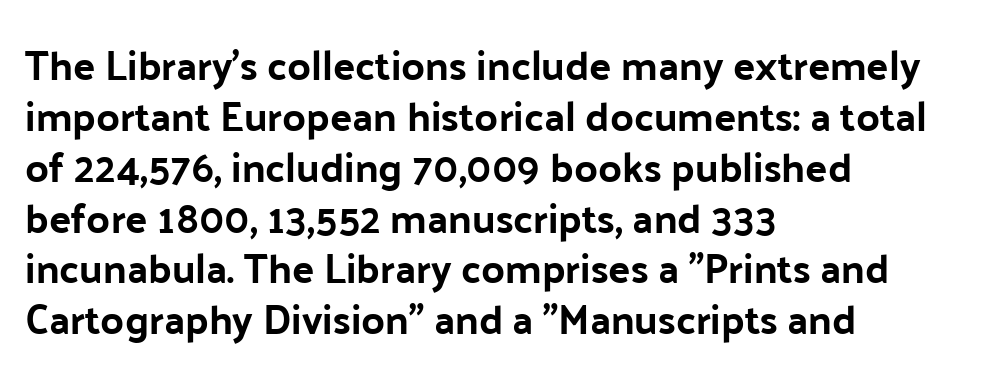
Q: Is the text italic (slanted)? A: No, it is upright.
Q: Is the typeface a serif or a sans-serif typeface? A: Sans-serif.
Q: Is the text underlined? A: No.
Q: How is the paragraph aligned? A: Left-aligned.
Q: Is the spacing between letters normal or unusually wide? A: Normal.
Q: Width (condensed, normal, or wide)? A: Normal.
Q: Stroke contrast? A: Low.
Q: x-height? A: Medium.
Q: Monospaced? A: No.
